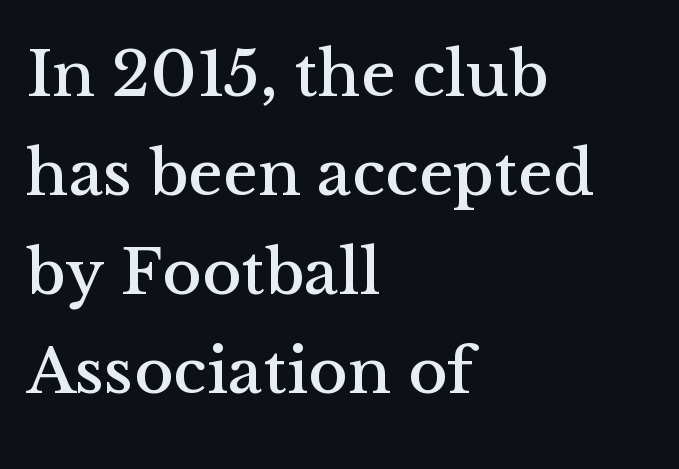
Q: Is the text italic (slanted)? A: No, it is upright.
Q: Is the typeface a serif or a sans-serif typeface? A: Serif.
Q: Is the text underlined? A: No.
Q: How is the paragraph aligned? A: Left-aligned.
Q: Is the spacing between letters normal or unusually wide? A: Normal.
Q: Is the spacing between lines tight, normal or loose? A: Normal.
Q: Width (condensed, normal, or wide)? A: Normal.
Q: Stroke contrast? A: Medium.
Q: x-height? A: Medium.
Q: Monospaced? A: No.
